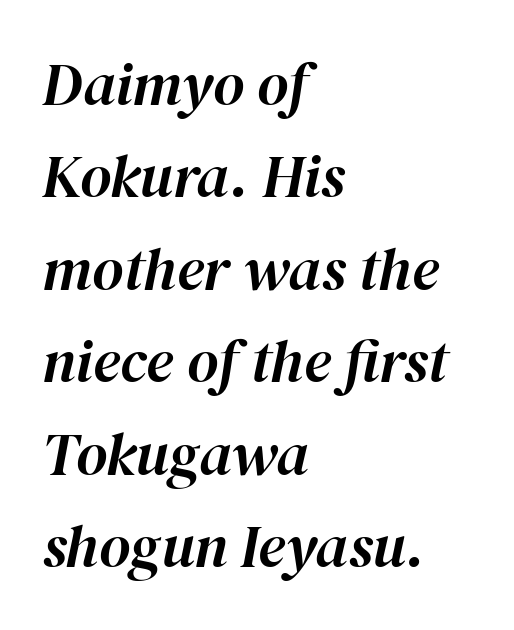
The image shows 60 px text type, italic (leaning right); set left-aligned, normal line spacing (1.54x), normal letter spacing, not underlined; high stroke contrast and a medium x-height.
